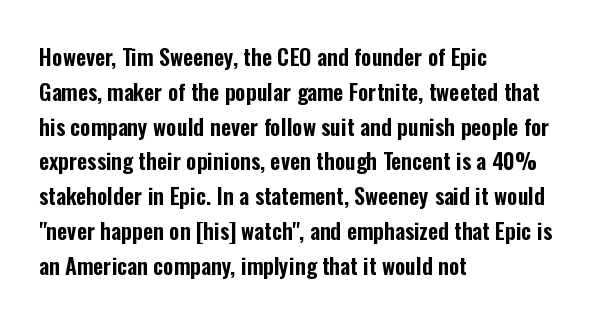
{"italic": "no", "underline": "no", "align": "left", "line_spacing": "normal", "line_spacing_ratio": 1.58, "letter_spacing": "normal", "letter_spacing_em": 0.0, "glyph_px": 22}
